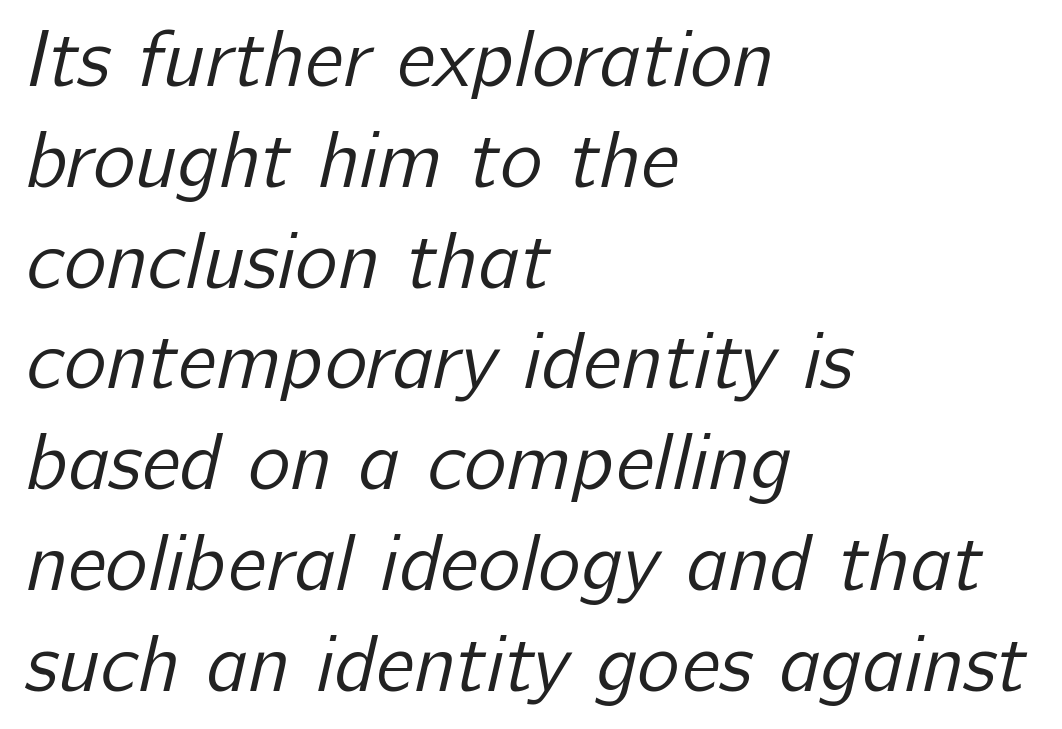
Varying glyph widths throughout — classic text-font behaviour. This is not heavy type; no bold has been used. The paragraph shown leans on its left margin. The strip under each line holds only bare page. Regarding serifs, this sample does without them.
